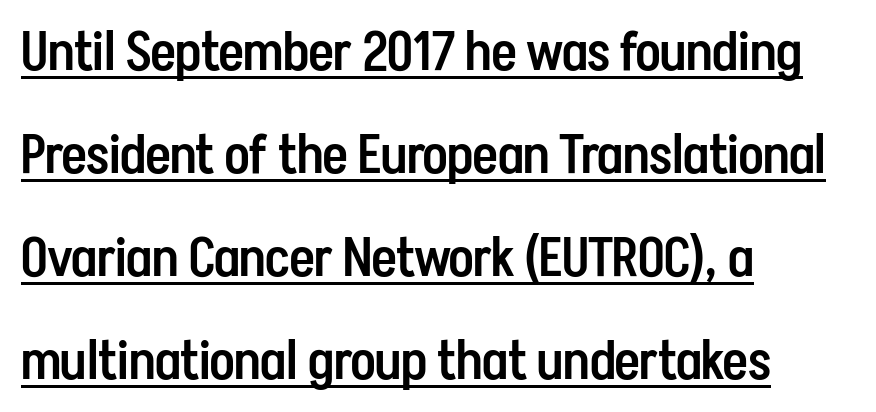
Q: Is the text bold? A: Semi-bold.
Q: Is the text italic (slanted)? A: No, it is upright.
Q: Is the typeface a serif or a sans-serif typeface? A: Sans-serif.
Q: Is the text underlined? A: Yes.
Q: How is the paragraph aligned? A: Left-aligned.
Q: Is the spacing between letters normal or unusually wide? A: Normal.
Q: Is the spacing between lines tight, normal or loose? A: Loose.
Q: Width (condensed, normal, or wide)? A: Condensed.
Q: Stroke contrast? A: Low.
Q: x-height? A: Medium.
Q: Monospaced? A: No.
